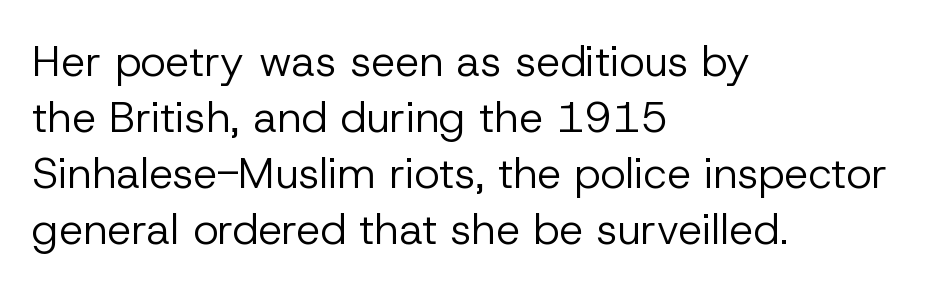
Q: Is the text bold? A: No.
Q: Is the text italic (slanted)? A: No, it is upright.
Q: Is the typeface a serif or a sans-serif typeface? A: Sans-serif.
Q: Is the text underlined? A: No.
Q: How is the paragraph aligned? A: Left-aligned.
Q: Is the spacing between letters normal or unusually wide? A: Normal.
Q: Is the spacing between lines tight, normal or loose? A: Normal.
Q: Width (condensed, normal, or wide)? A: Normal.
Q: Stroke contrast? A: Low.
Q: x-height? A: Medium.
Q: Monospaced? A: No.
